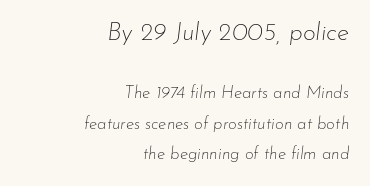
Q: Is the text bold? A: No.
Q: Is the text italic (slanted)? A: Yes, it leans right by about 7 degrees.
Q: Is the text underlined? A: No.
Q: How is the paragraph aligned? A: Right-aligned.
Q: Is the spacing between letters normal or unusually wide? A: Normal.
Q: Which block of text is set in a larger size, the first (top) or the second (bottom)? A: The first (top) one.
